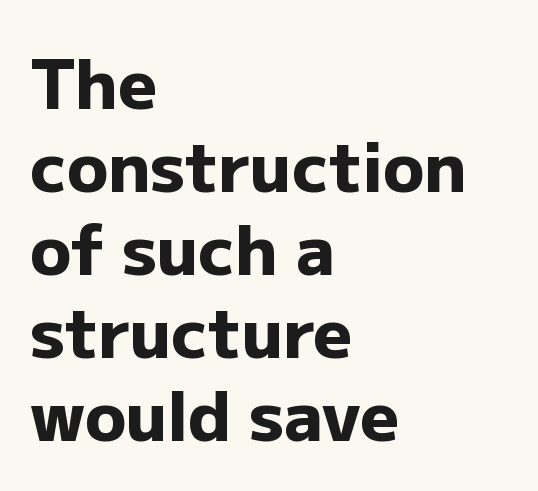
Q: Is the text bold? A: Yes.
Q: Is the text italic (slanted)? A: No, it is upright.
Q: Is the typeface a serif or a sans-serif typeface? A: Sans-serif.
Q: Is the text underlined? A: No.
Q: How is the paragraph aligned? A: Left-aligned.
Q: Is the spacing between letters normal or unusually wide? A: Normal.
Q: Width (condensed, normal, or wide)? A: Normal.
Q: Stroke contrast? A: Low.
Q: x-height? A: Medium.
Q: Monospaced? A: No.
